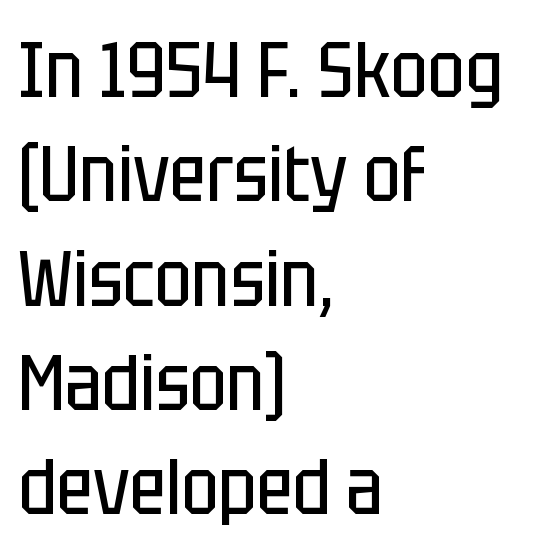
The image shows 79 px regular-weight, condensed sans-serif type, upright; set left-aligned, normal line spacing (1.32x), normal letter spacing, not underlined; low stroke contrast and a large x-height.
